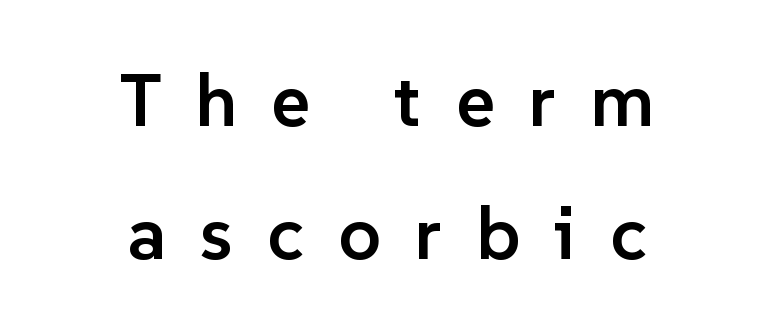
{"serif": "no", "italic": "no", "bold": "semi", "weight": "semibold", "width": "normal", "stroke_contrast": "low", "x_height": "medium", "monospaced": "no", "underline": "no", "align": "center", "line_spacing_ratio": 1.78, "letter_spacing": "wide", "letter_spacing_em": 0.45, "glyph_px": 75}
